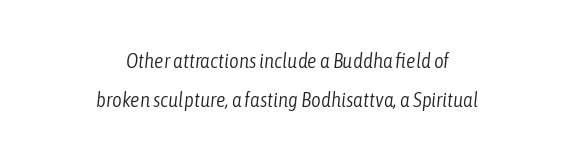
Stems and bowls with no extra thickness — not bold. Alignment: centered. You can tell it's italic because the verticals aren't actually vertical. Any mark beneath the type? The region is blank. The gaps between neighbouring characters are ordinary and unremarkable.
